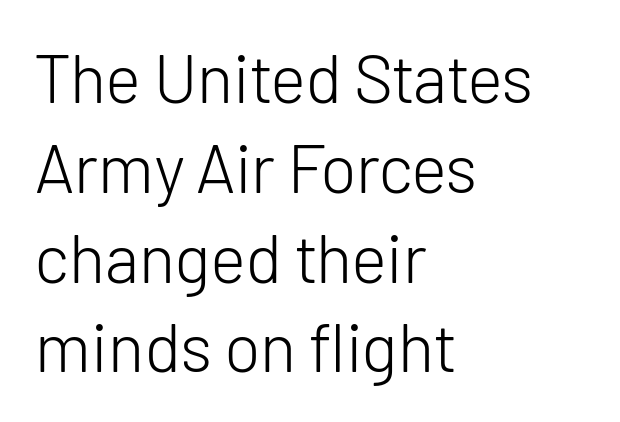
{"serif": "no", "italic": "no", "bold": "no", "weight": "light", "width": "normal", "stroke_contrast": "low", "x_height": "medium", "monospaced": "no", "underline": "no", "align": "left", "line_spacing": "normal", "line_spacing_ratio": 1.32, "letter_spacing": "normal", "letter_spacing_em": 0.0, "glyph_px": 68}
